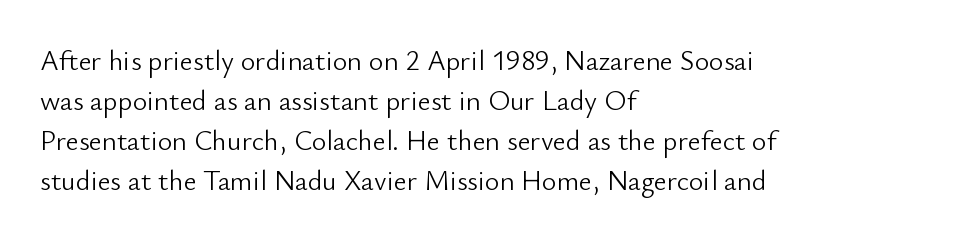
{"serif": "no", "italic": "no", "bold": "no", "weight": "light", "width": "normal", "stroke_contrast": "low", "x_height": "small", "monospaced": "no", "underline": "no", "align": "left", "line_spacing": "normal", "line_spacing_ratio": 1.43, "letter_spacing": "normal", "letter_spacing_em": 0.0, "glyph_px": 28}
